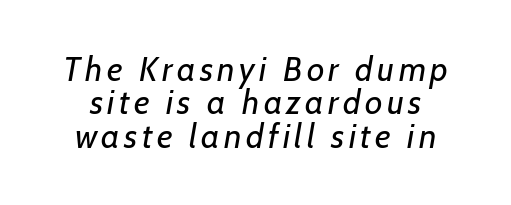
{"serif": "no", "bold": "no", "weight": "regular", "width": "normal", "stroke_contrast": "low", "x_height": "medium", "monospaced": "no", "underline": "no", "line_spacing": "tight", "line_spacing_ratio": 0.98, "glyph_px": 34}
